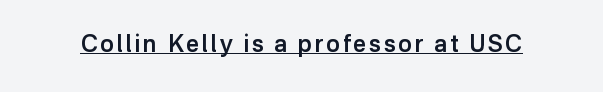
The image shows 23 px text type, upright; set underlined.
